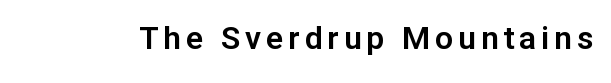
The image shows 32 px sans-serif type, upright; set not underlined; low stroke contrast and a medium x-height.
